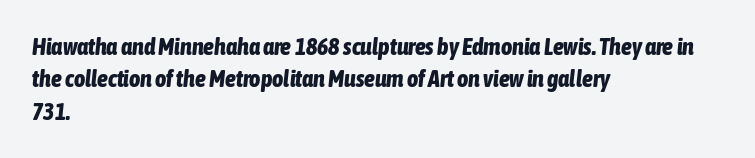
The image shows 24 px bold type, italic (leaning right); set left-aligned, normal line spacing (1.35x), normal letter spacing, not underlined.
